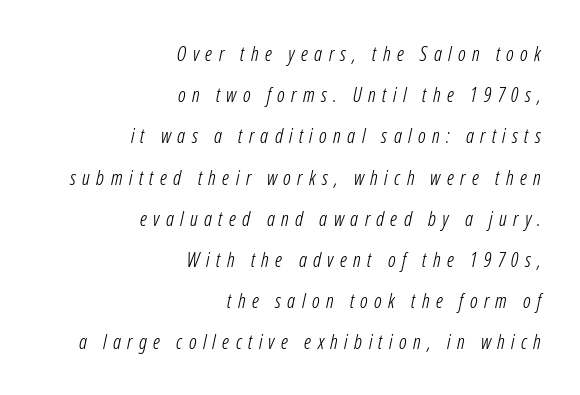
A typesetter would call this heavily tracked-out type. Summary of weight: not heavy and not bold. Type without underlining. Compared with a flush-left layout, this one pins lines to the opposite, right side.
